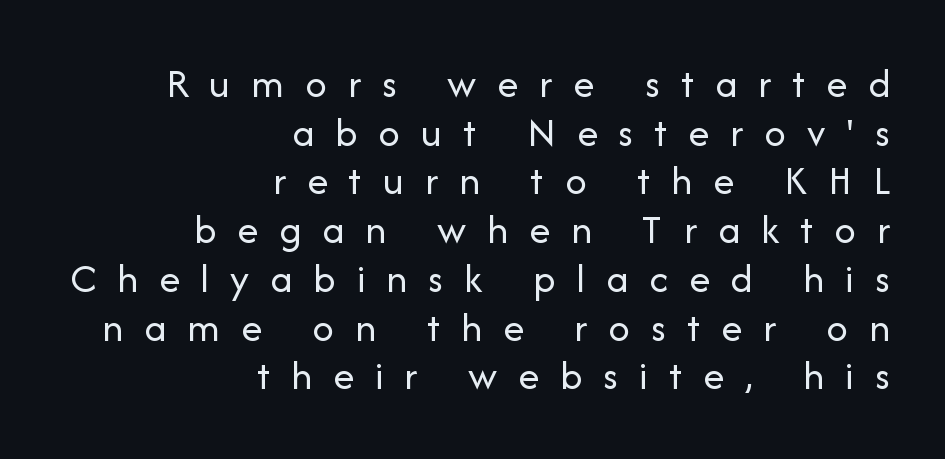
The space beneath each line is pristine and unruled. Italic: no, the glyphs are upright roman. Examine the stroke ends and you'll find no serifs. Is this a fixed-width face? No — the glyphs have proportional, varying widths. These lines have a slow, spaced-out rhythm from letter to letter. The typeface has the unassuming heft of standard copy or less.
